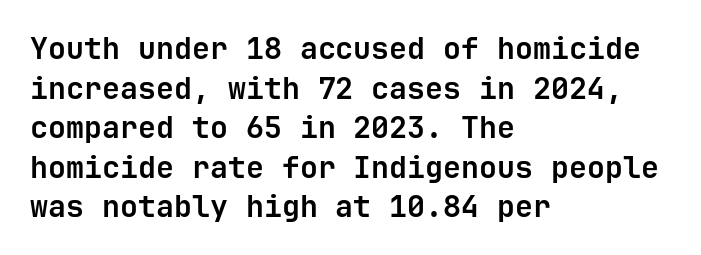
{"serif": "no", "italic": "no", "bold": "yes", "weight": "semibold", "width": "normal", "stroke_contrast": "low", "x_height": "medium", "underline": "no", "align": "left", "line_spacing": "normal", "line_spacing_ratio": 1.32, "letter_spacing": "normal", "letter_spacing_em": 0.0, "glyph_px": 30}
